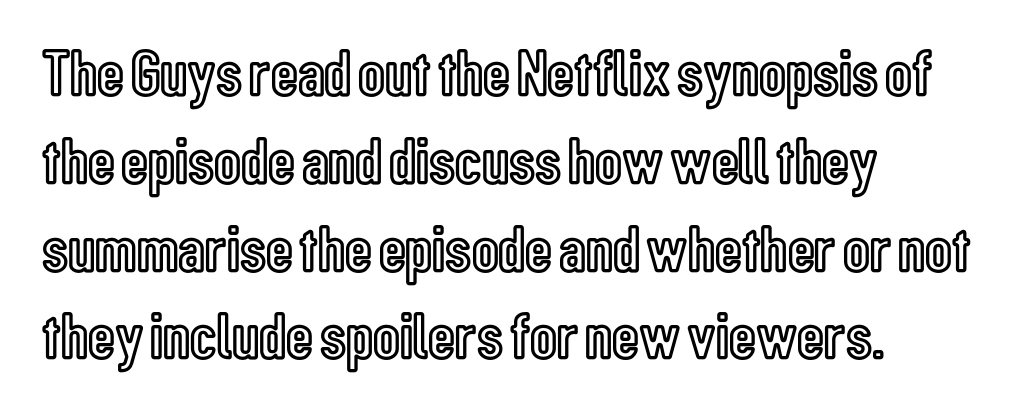
Q: Is the text italic (slanted)? A: No, it is upright.
Q: Is the text underlined? A: No.
Q: How is the paragraph aligned? A: Left-aligned.
Q: Is the spacing between letters normal or unusually wide? A: Normal.
Q: Is the spacing between lines tight, normal or loose? A: Normal.
Q: Width (condensed, normal, or wide)? A: Condensed.
Q: x-height? A: Medium.
Q: Monospaced? A: No.
